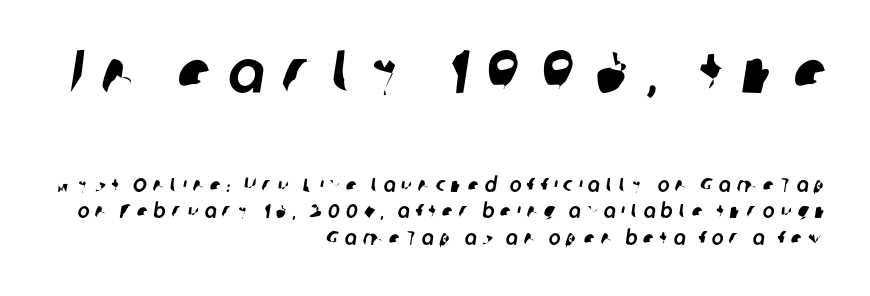
Block one is the big one; block two sits smaller underneath. Do the characters align in a grid? No, the font is proportional. I'd call this a sans setting — the letters go barefoot. Interline gaps are of average width in this sample. Underlining? Definitely not there.
